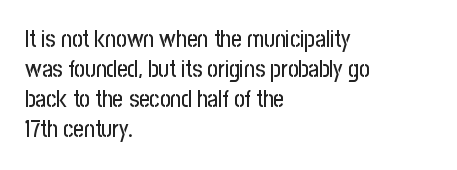
Q: Is the text italic (slanted)? A: No, it is upright.
Q: Is the text underlined? A: No.
Q: How is the paragraph aligned? A: Left-aligned.
Q: Is the spacing between letters normal or unusually wide? A: Normal.
Q: Is the spacing between lines tight, normal or loose? A: Normal.
